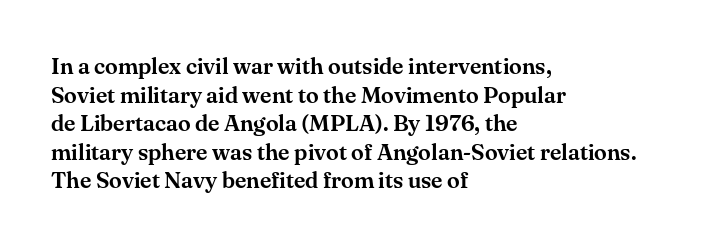
The image shows 23 px text type, upright; set left-aligned, line spacing 1.24x, normal letter spacing, not underlined.
